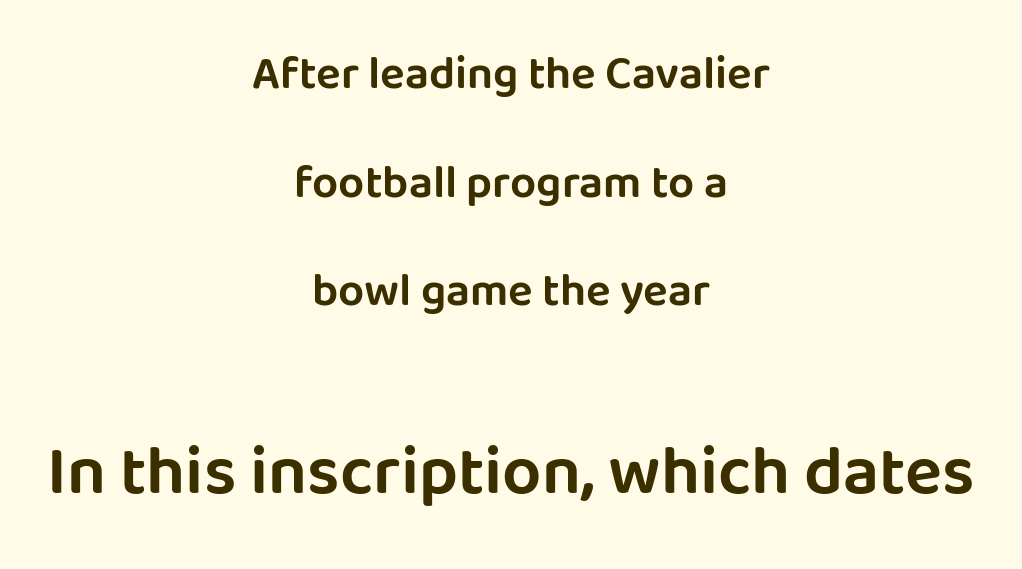
{"serif": "no", "italic": "no", "width": "normal", "stroke_contrast": "low", "x_height": "large", "monospaced": "no", "underline": "no", "align": "center", "line_spacing": "loose", "line_spacing_ratio": 2.36, "letter_spacing": "normal", "letter_spacing_em": 0.0, "larger_block": "second", "size_ratio": 1.5, "glyph_px": 69}
